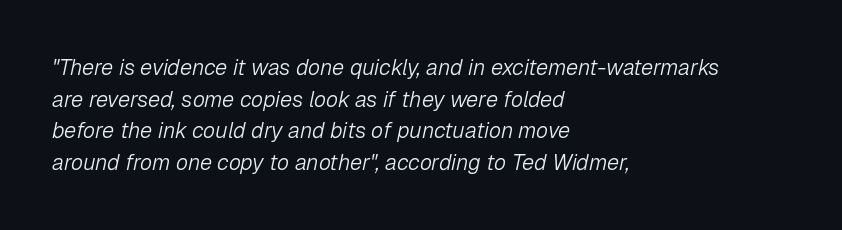
The image shows 22 px text type, italic (leaning right); set left-aligned, normal line spacing (1.44x), normal letter spacing, not underlined.
